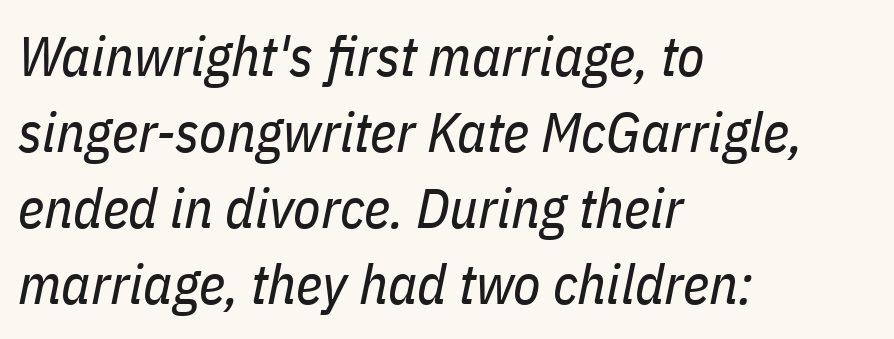
Q: Is the text bold? A: No.
Q: Is the text italic (slanted)? A: Yes, it leans right by about 11 degrees.
Q: Is the text underlined? A: No.
Q: How is the paragraph aligned? A: Left-aligned.
Q: Is the spacing between letters normal or unusually wide? A: Normal.
Q: Is the spacing between lines tight, normal or loose? A: Normal.
Q: Width (condensed, normal, or wide)? A: Condensed.
Q: Stroke contrast? A: Low.
Q: x-height? A: Medium.
Q: Monospaced? A: No.
